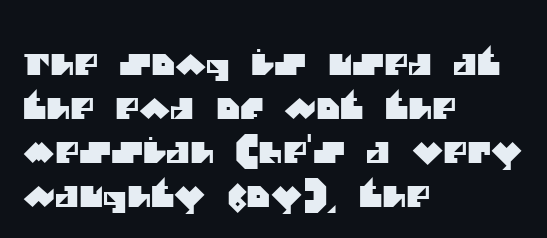
Q: Is the typeface a serif or a sans-serif typeface? A: Sans-serif.
Q: Is the text underlined? A: No.
Q: How is the paragraph aligned? A: Left-aligned.
Q: Is the spacing between letters normal or unusually wide? A: Normal.
Q: Is the spacing between lines tight, normal or loose? A: Normal.
Q: Width (condensed, normal, or wide)? A: Normal.
Q: Stroke contrast? A: Medium.
Q: x-height? A: Large.
Q: Monospaced? A: No.
